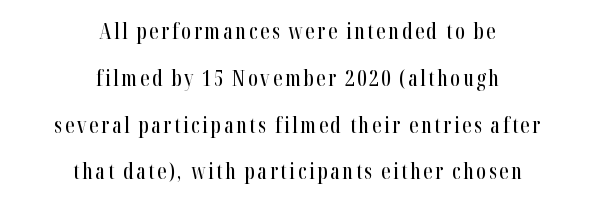
Q: Is the text italic (slanted)? A: No, it is upright.
Q: Is the text underlined? A: No.
Q: How is the paragraph aligned? A: Centered.
Q: Is the spacing between lines tight, normal or loose? A: Loose.
